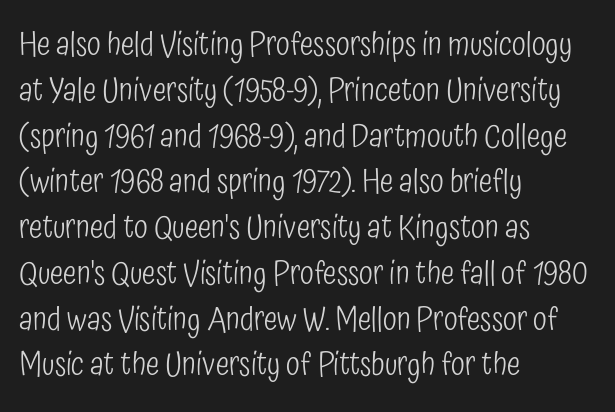
{"serif": "no", "italic": "no", "bold": "no", "weight": "light", "width": "condensed", "stroke_contrast": "low", "x_height": "medium", "monospaced": "no", "underline": "no", "align": "left", "line_spacing": "normal", "line_spacing_ratio": 1.43, "letter_spacing": "normal", "letter_spacing_em": 0.0, "glyph_px": 32}
